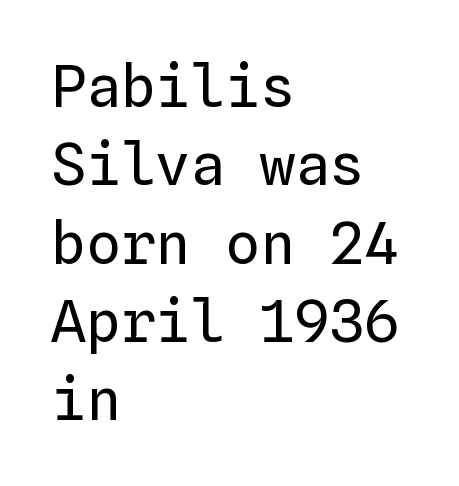
The image shows 58 px regular-weight type, upright, monospaced; set left-aligned, normal line spacing (1.35x), normal letter spacing, not underlined; low stroke contrast and a medium x-height.
